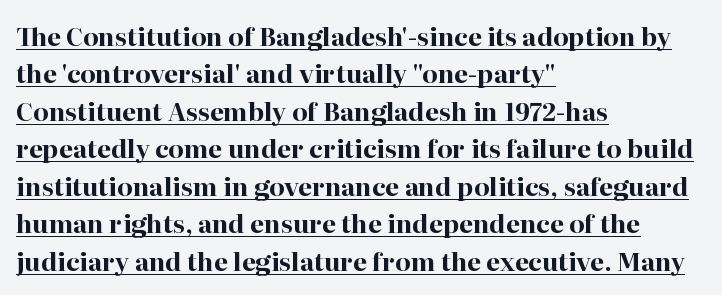
Q: Is the text bold? A: Yes.
Q: Is the text italic (slanted)? A: No, it is upright.
Q: Is the text underlined? A: Yes.
Q: How is the paragraph aligned? A: Left-aligned.
Q: Is the spacing between letters normal or unusually wide? A: Normal.
Q: Is the spacing between lines tight, normal or loose? A: Normal.
